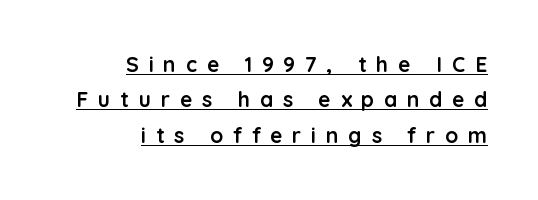
Italic? Not at all — the glyphs are vertical. Short note: letters widely spaced. Descenders here cross a horizontal rule under the line. This rendering uses right alignment, leaving the left contour irregular.
